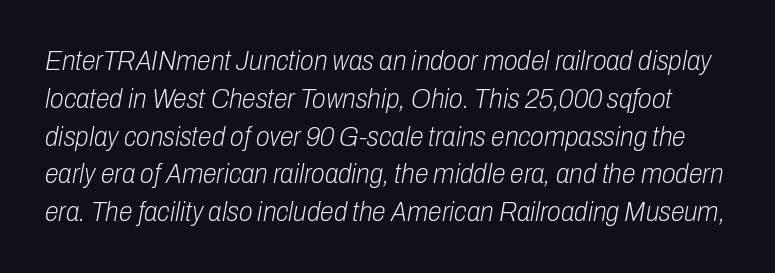
{"italic": "yes", "lean": "right", "slant_degrees": 10, "bold": "no", "weight": "light", "width": "condensed", "stroke_contrast": "low", "x_height": "medium", "monospaced": "no", "underline": "no", "line_spacing": "normal", "line_spacing_ratio": 1.35, "letter_spacing": "normal", "letter_spacing_em": 0.0, "glyph_px": 28}
